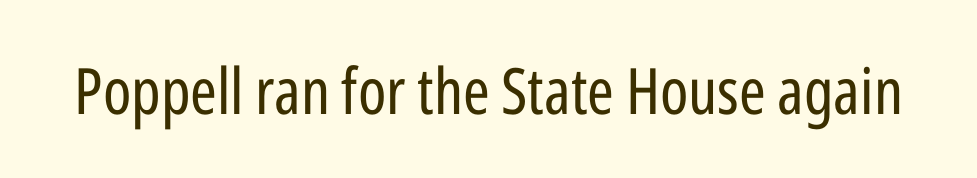
To sum up the face: it is a sans, with no serifs. These lines were composed using upright roman letters. Weight: in the light-to-regular range. Looks like regular typesetting: each glyph gets only the width it needs. The space beneath each line is pristine and unruled.
